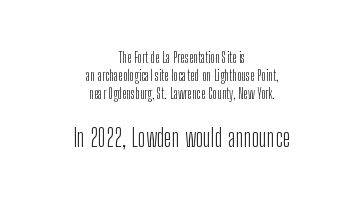
{"italic": "no", "bold": "no", "underline": "no", "align": "center", "line_spacing": "normal", "line_spacing_ratio": 1.3, "letter_spacing": "normal", "letter_spacing_em": 0.0, "larger_block": "second", "size_ratio": 1.71, "glyph_px": 24}
